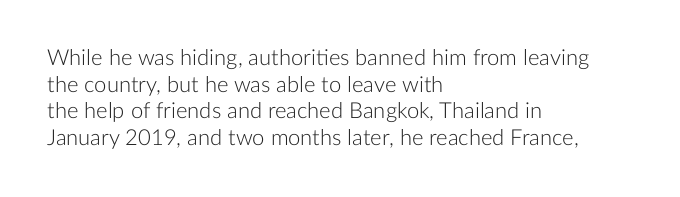
Q: Is the text bold? A: No.
Q: Is the text italic (slanted)? A: No, it is upright.
Q: Is the text underlined? A: No.
Q: How is the paragraph aligned? A: Left-aligned.
Q: Is the spacing between letters normal or unusually wide? A: Normal.
